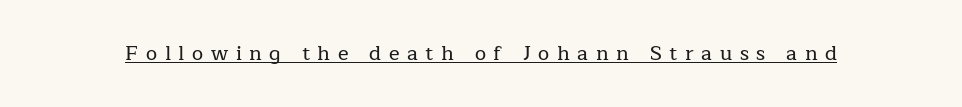
The image shows 20 px text type, upright; set unusually wide letter spacing (+0.38 em), underlined.
